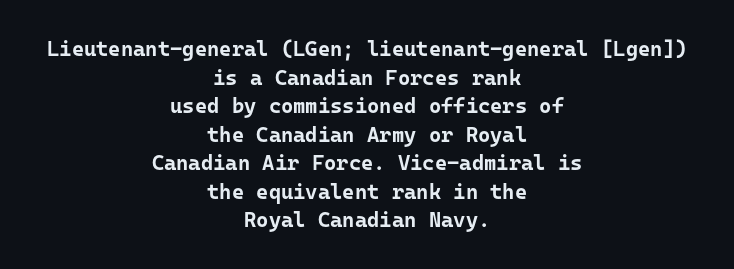
Strong, thick strokes mark this as bold type. Each new line begins a customary step beneath the previous one. The specimen omits any rule beneath the text block's lines. The paragraph has two soft edges and a firm central axis. Does the lettering tilt? It doesn't — this is upright. Each word holds together tightly as a unit, with standard inter-letter gaps.
